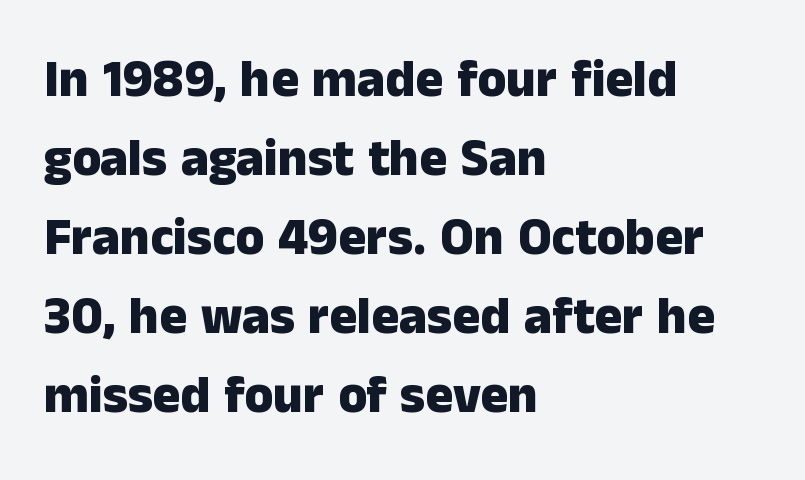
{"serif": "no", "italic": "no", "bold": "yes", "weight": "heavy", "width": "normal", "stroke_contrast": "low", "x_height": "medium", "monospaced": "no", "underline": "no", "align": "left", "line_spacing": "normal", "line_spacing_ratio": 1.52, "letter_spacing": "normal", "letter_spacing_em": 0.0, "glyph_px": 52}
